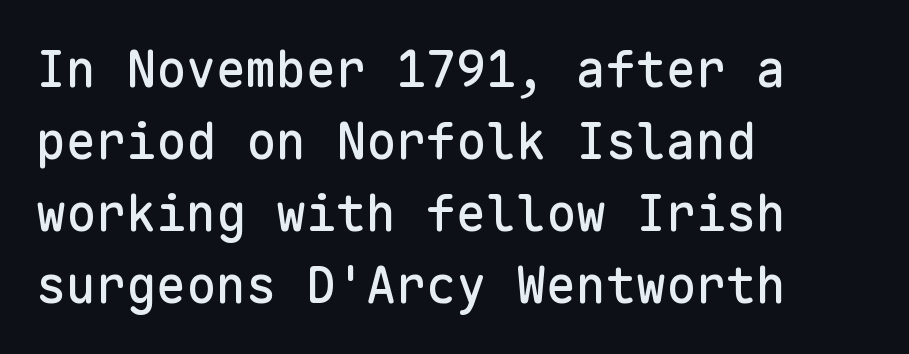
This rendering uses left alignment, leaving the right contour irregular. Monospaced: the letters line up in strict vertical columns. Grotesque or geometric, the face here clearly has no serifs. Plain, unruled lines of type. In terms of letterspacing, this is plain default setting. The rows are spaced the way most documents space them.
